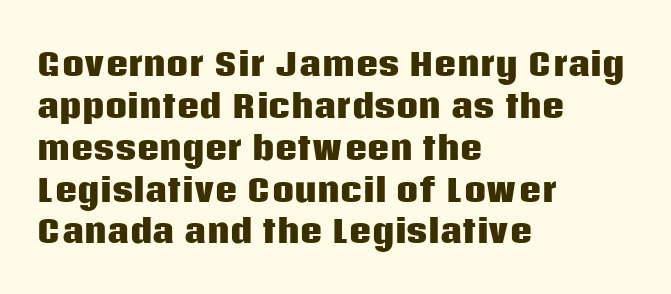
On the weight axis this lands at bold, roughly 700. The letters stand straight up with perfectly vertical stems. The characters display no serif detailing; their extremities are plain. Here the designer chose a conventional face with non-uniform glyph widths.
